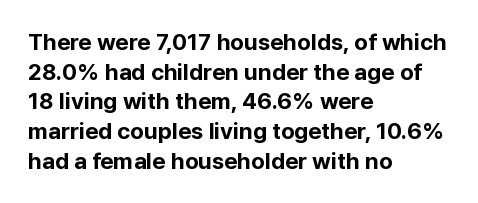
Is there any slant? The stems are plumb. Nothing unusual about the tracking: characters are spaced as the font intends. These words are printed bold, with thick strokes throughout. Evenly set lines give the paragraph a standard silhouette.
